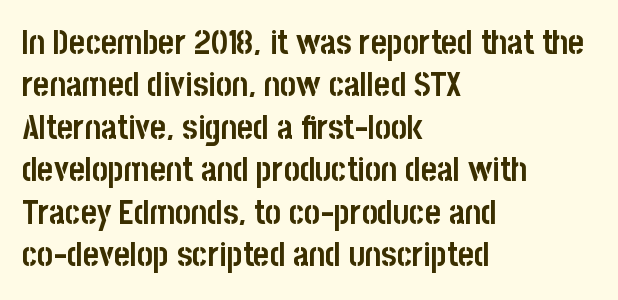
The image shows 34 px semibold, condensed sans-serif type, upright; set left-aligned, normal line spacing (1.25x), normal letter spacing, not underlined; low stroke contrast and a large x-height.
